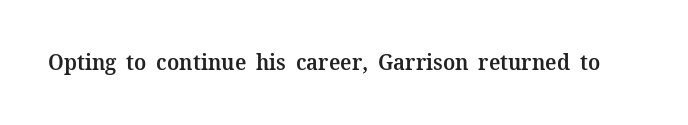
There is no visible air inserted between adjacent glyphs. The characters look somewhat weighty, a semibold short of true bold. Check the space under the baseline: it is left empty. Ascenders rise straight up at ninety degrees.
